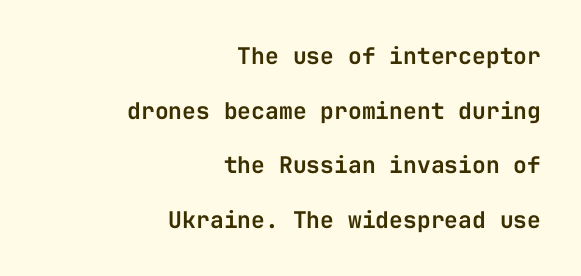
{"italic": "no", "underline": "no", "align": "right", "line_spacing": "loose", "line_spacing_ratio": 2.38, "letter_spacing": "normal", "letter_spacing_em": 0.0, "glyph_px": 23}
